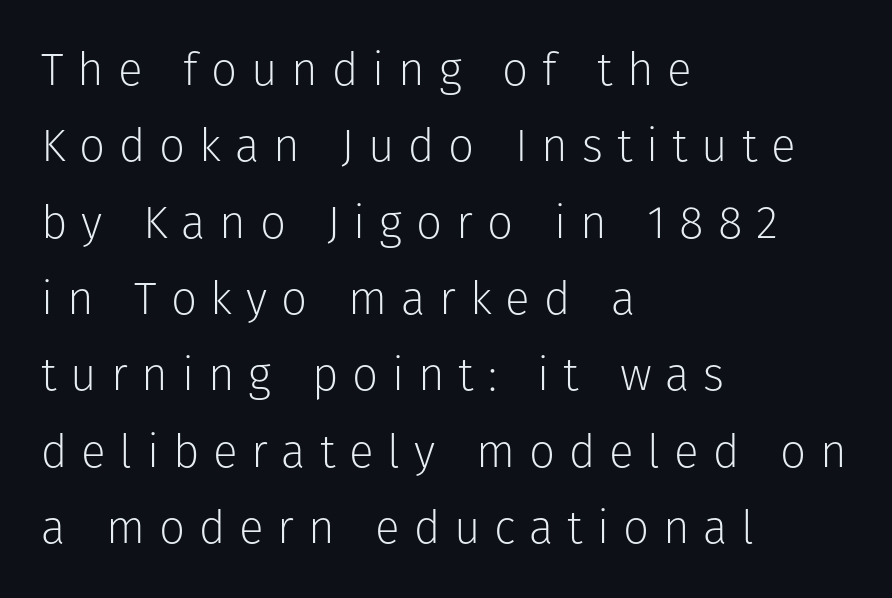
The image shows 46 px light sans-serif type, upright; set left-aligned, normal line spacing (1.66x), unusually wide letter spacing (+0.3 em), not underlined; low stroke contrast and a medium x-height.
